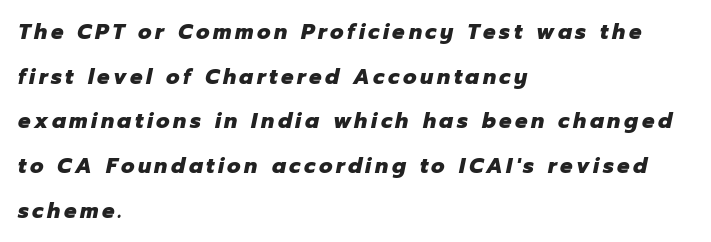
Q: Is the text bold? A: Yes.
Q: Is the text italic (slanted)? A: Yes, it leans right by about 12 degrees.
Q: Is the text underlined? A: No.
Q: How is the paragraph aligned? A: Left-aligned.
Q: Is the spacing between lines tight, normal or loose? A: Loose.
